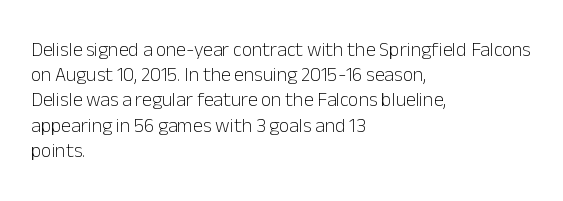
How would I describe the line gaps? Plain and ordinary. Stem width sits at or under what a default text font uses. Posture: straight, roman, zero tilt. Underlining? Definitely not there. How are the letters spaced? Ordinarily, with no added tracking. Alignment: flush left.
